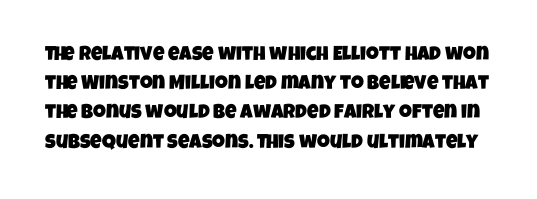
{"underline": "no", "line_spacing": "normal", "line_spacing_ratio": 1.46, "letter_spacing": "normal", "letter_spacing_em": 0.0, "glyph_px": 20}
